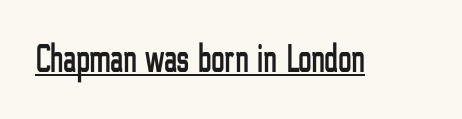
The image shows 40 px condensed sans-serif type, upright; set normal letter spacing, underlined; low stroke contrast and a medium x-height.
